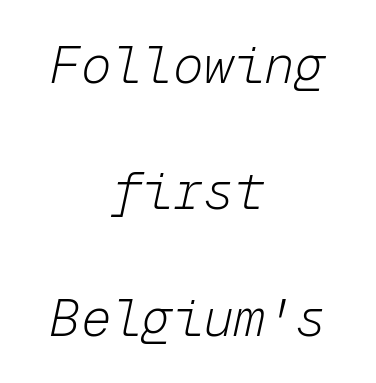
{"italic": "yes", "lean": "right", "slant_degrees": 12, "bold": "no", "weight": "light", "width": "normal", "stroke_contrast": "low", "x_height": "medium", "monospaced": "yes", "underline": "no", "align": "center", "line_spacing": "loose", "line_spacing_ratio": 2.48, "letter_spacing": "normal", "letter_spacing_em": 0.0, "glyph_px": 51}
